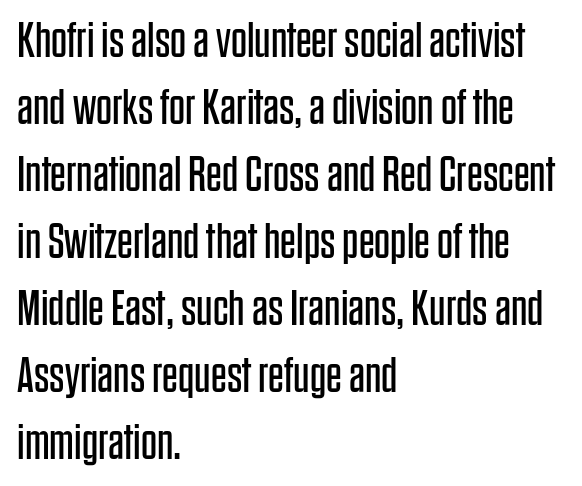
{"serif": "no", "italic": "no", "bold": "no", "weight": "regular", "width": "condensed", "stroke_contrast": "low", "x_height": "large", "monospaced": "no", "underline": "no", "align": "left", "line_spacing": "normal", "line_spacing_ratio": 1.34, "letter_spacing": "normal", "letter_spacing_em": 0.0, "glyph_px": 50}
